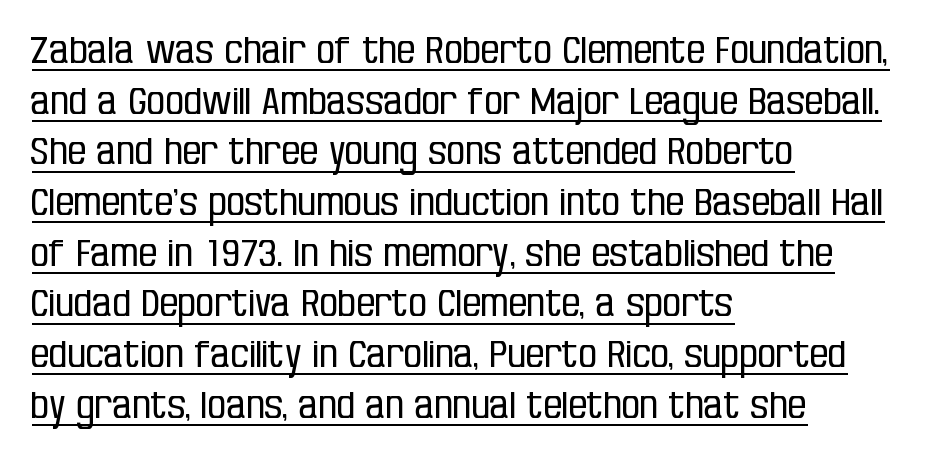
The image shows 37 px regular-weight, condensed sans-serif type, upright; set left-aligned, normal line spacing (1.37x), normal letter spacing, underlined; low stroke contrast and a large x-height.
